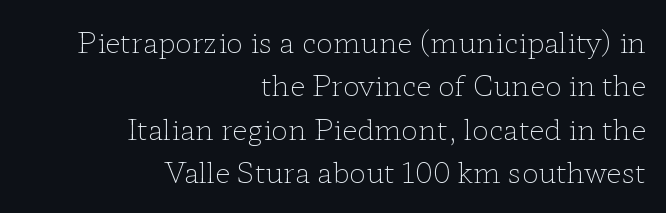
{"serif": "yes", "italic": "no", "bold": "no", "weight": "light", "width": "wide", "stroke_contrast": "low", "x_height": "medium", "monospaced": "no", "underline": "no", "align": "right", "line_spacing": "normal", "line_spacing_ratio": 1.55, "letter_spacing": "normal", "letter_spacing_em": 0.0, "glyph_px": 28}
